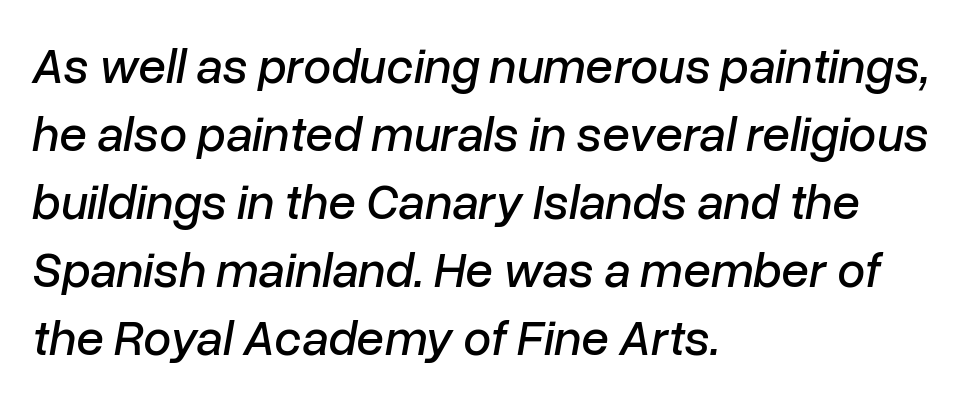
{"italic": "yes", "lean": "right", "slant_degrees": 10, "width": "normal", "stroke_contrast": "low", "x_height": "medium", "monospaced": "no", "underline": "no", "align": "left", "line_spacing": "normal", "line_spacing_ratio": 1.36, "letter_spacing": "normal", "letter_spacing_em": 0.0, "glyph_px": 50}
